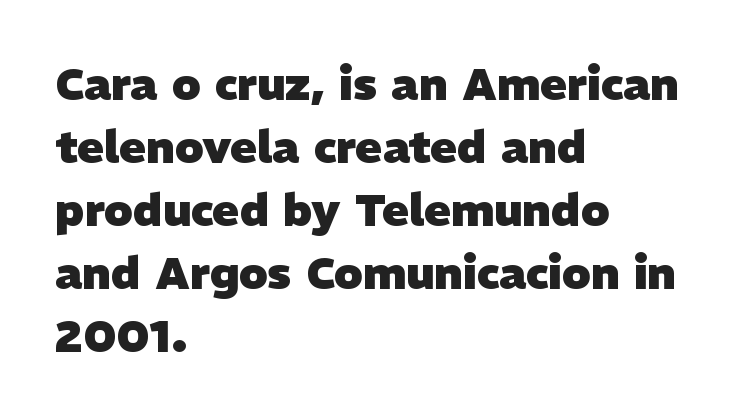
The image shows 45 px heavy sans-serif type; set left-aligned, normal line spacing (1.4x), normal letter spacing, not underlined; low stroke contrast and a medium x-height.
